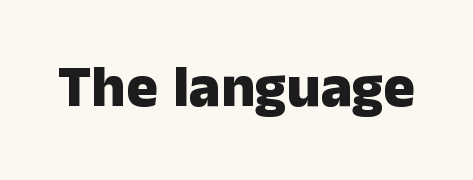
In terms of posture, this sample is upright. Typesetter's note: full bold, strokes at maximum text heaviness. Each word holds together tightly as a unit, with standard inter-letter gaps. The zone under the glyphs is completely vacant.
